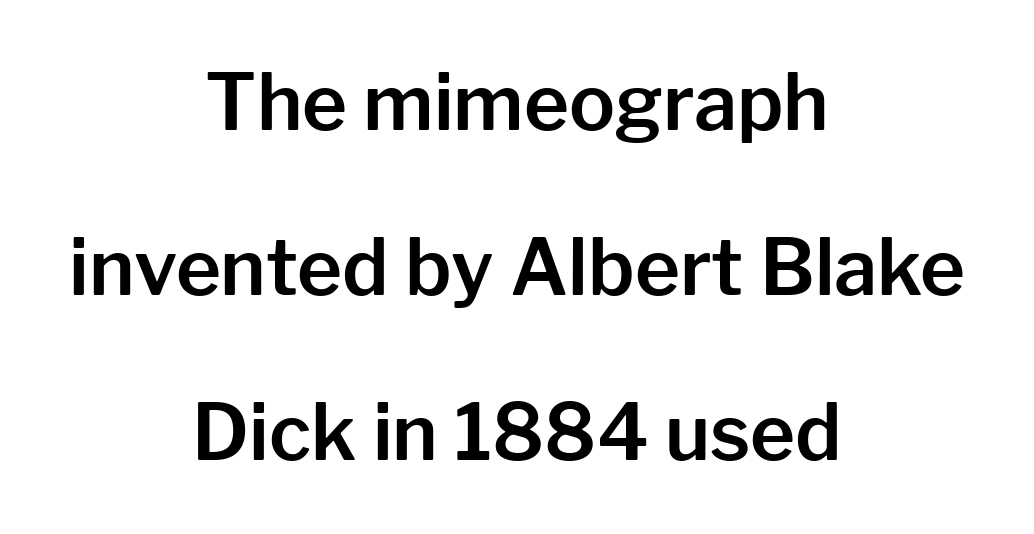
The image shows 77 px sans-serif type, upright; set centered, loose line spacing (2.14x), normal letter spacing, not underlined; low stroke contrast and a medium x-height.
